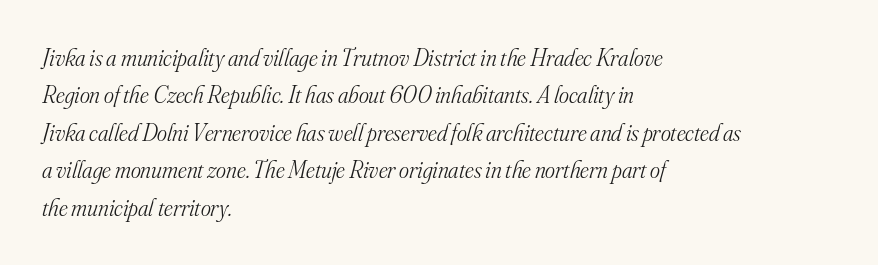
The image shows 24 px text type, italic (leaning right); set left-aligned, normal line spacing (1.56x), normal letter spacing, not underlined.
